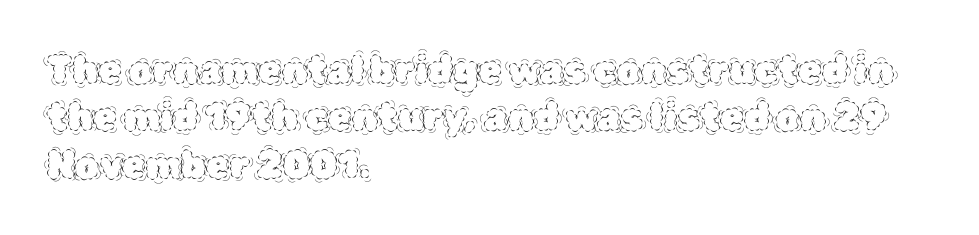
Casual observation: everything's shoved over to the left. Underlining? Definitely not there. The strokes carry an ordinary text weight at most. Caption: standard tracking, unaltered.
